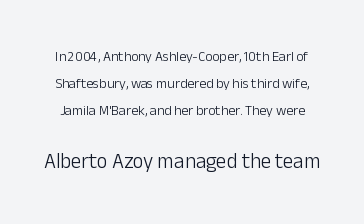
The image shows 21 px text type, upright; set loose line spacing (1.93x), normal letter spacing, not underlined; the second (bottom) block is 1.5x larger.
